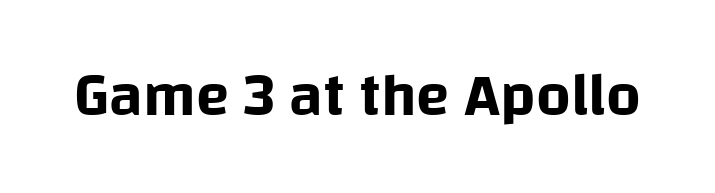
{"serif": "no", "italic": "no", "width": "normal", "stroke_contrast": "low", "x_height": "large", "monospaced": "no", "underline": "no", "letter_spacing": "normal", "letter_spacing_em": 0.0, "glyph_px": 61}
